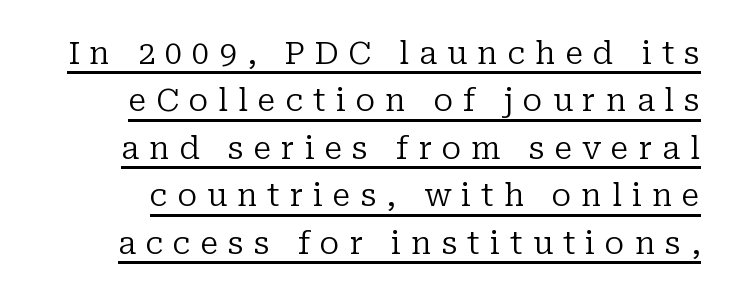
In terms of leading, this rendering sits right in the middle. The designer went with a serif here, giving each stem small feet. Posture: vertical. In terms of letterspacing, this is a distinctly airy, spread setting. Somebody hit Ctrl+U on this one — the words are underlined.
